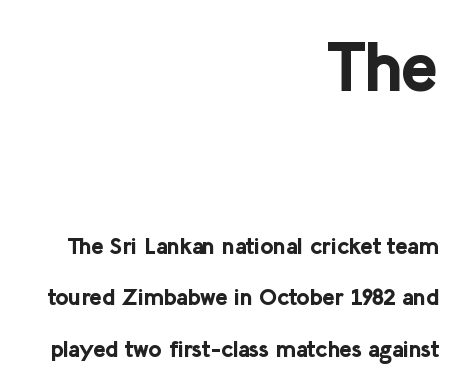
What kind of face is this? One without serifs — a sans. Bigger letters appear in the top chunk; the bottom chunk is reduced. Posture: upright roman. One-word summary of the alignment: right. What's the leading like? Stretched, with rows far apart.
